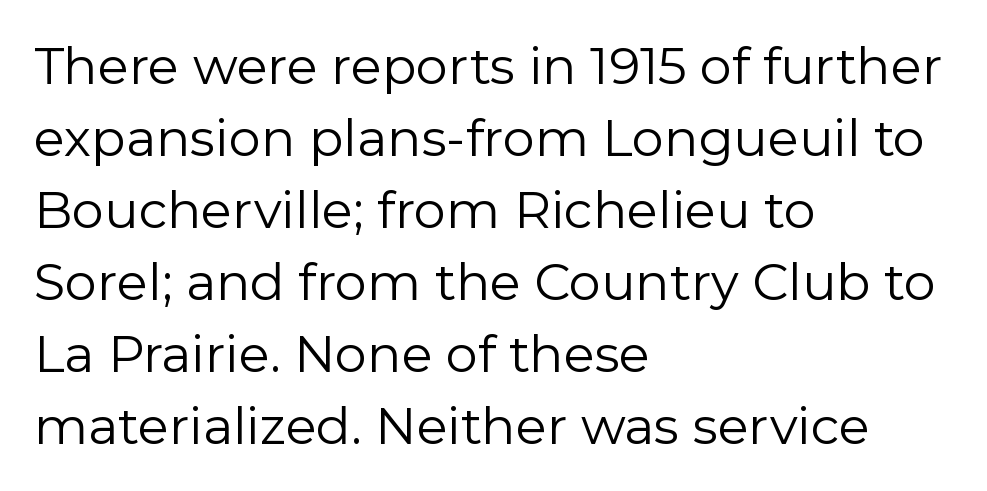
Notice how descenders clear the ascenders below comfortably — that's standard leading. Nothing heavy about these letters — not bold at all. This rendering leaves character spacing at its baseline value. Every character sits straight up, as roman type does.
